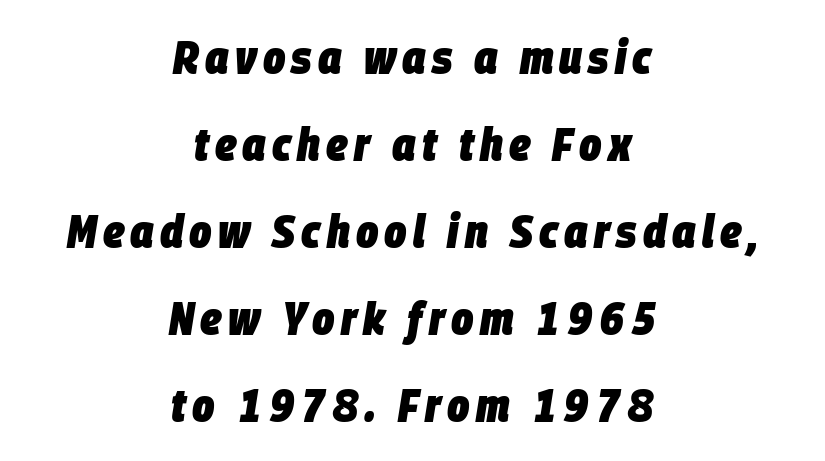
Q: Is the text bold? A: Yes.
Q: Is the text italic (slanted)? A: Yes, it leans right by about 9 degrees.
Q: Is the text underlined? A: No.
Q: How is the paragraph aligned? A: Centered.
Q: Width (condensed, normal, or wide)? A: Condensed.
Q: Stroke contrast? A: Low.
Q: x-height? A: Large.
Q: Monospaced? A: No.
